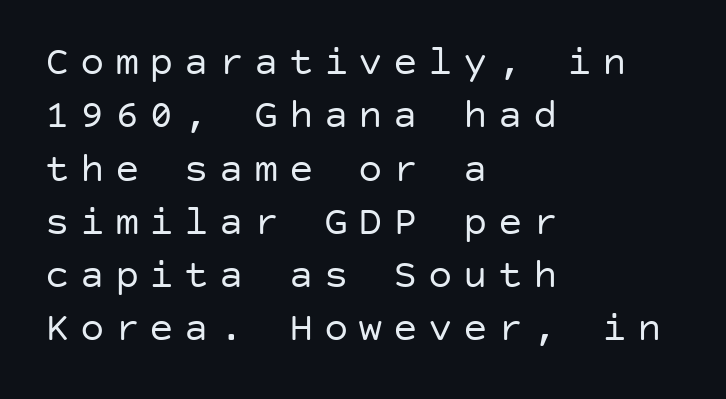
{"serif": "no", "italic": "no", "bold": "no", "weight": "regular", "width": "normal", "stroke_contrast": "low", "x_height": "large", "underline": "no", "align": "left", "line_spacing": "normal", "line_spacing_ratio": 1.3, "letter_spacing": "wide", "letter_spacing_em": 0.25, "glyph_px": 41}
